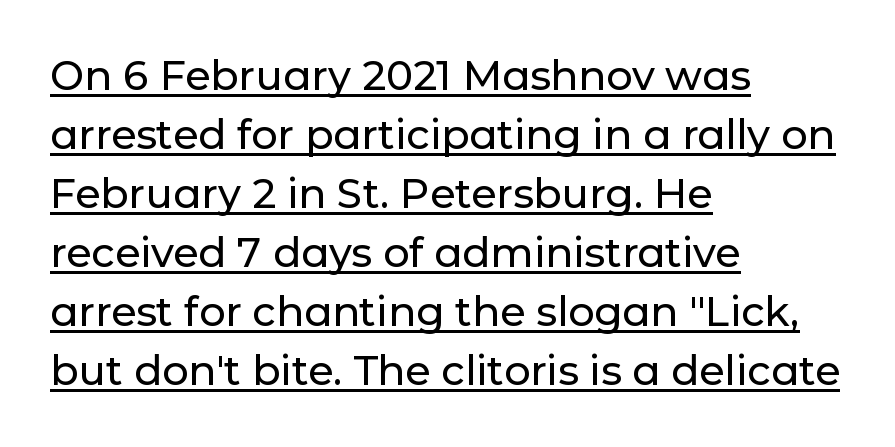
{"serif": "no", "italic": "no", "width": "normal", "stroke_contrast": "low", "x_height": "medium", "monospaced": "no", "underline": "yes", "align": "left", "line_spacing": "normal", "line_spacing_ratio": 1.44, "letter_spacing": "normal", "letter_spacing_em": 0.0, "glyph_px": 41}
